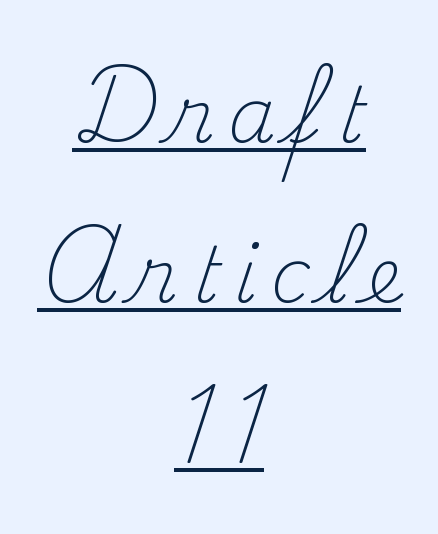
{"serif": "yes", "bold": "no", "weight": "light", "width": "normal", "stroke_contrast": "medium", "x_height": "small", "monospaced": "no", "underline": "yes", "align": "center", "line_spacing": "loose", "line_spacing_ratio": 2.08, "glyph_px": 77}
